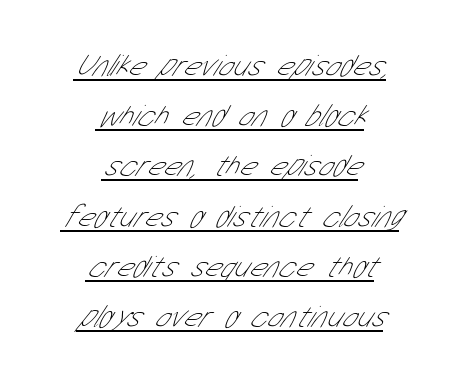
Q: Is the text bold? A: No.
Q: Is the typeface a serif or a sans-serif typeface? A: Sans-serif.
Q: Is the text underlined? A: Yes.
Q: How is the paragraph aligned? A: Centered.
Q: Is the spacing between letters normal or unusually wide? A: Normal.
Q: Is the spacing between lines tight, normal or loose? A: Normal.
Q: Width (condensed, normal, or wide)? A: Condensed.
Q: Stroke contrast? A: Low.
Q: x-height? A: Medium.
Q: Monospaced? A: No.
